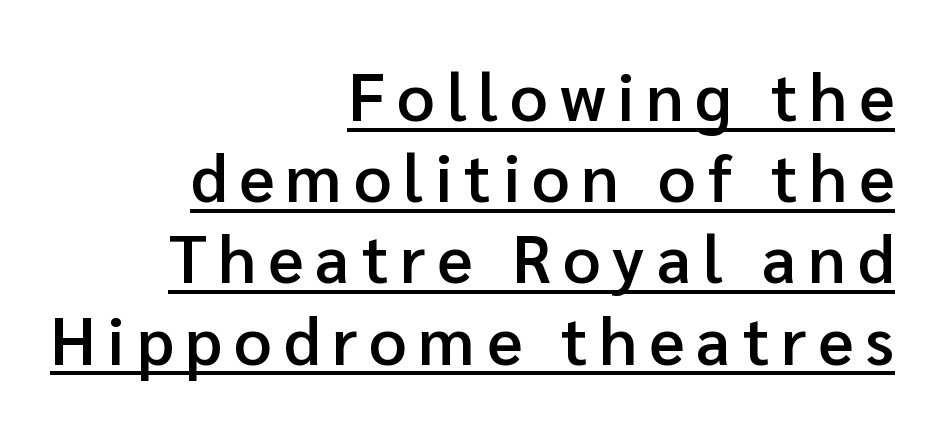
The image shows 66 px semibold sans-serif type, upright; set right-aligned, line spacing 1.23x, underlined; low stroke contrast and a medium x-height.
